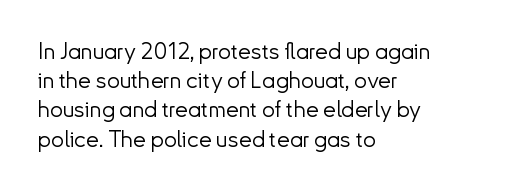
Q: Is the text bold? A: No.
Q: Is the text italic (slanted)? A: No, it is upright.
Q: Is the text underlined? A: No.
Q: How is the paragraph aligned? A: Left-aligned.
Q: Is the spacing between letters normal or unusually wide? A: Normal.
Q: Is the spacing between lines tight, normal or loose? A: Normal.
